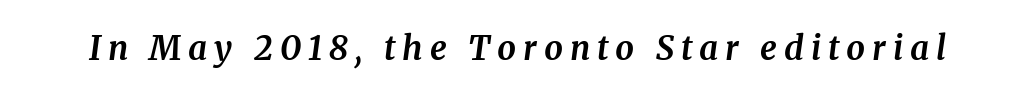
Q: Is the text bold? A: Yes.
Q: Is the text italic (slanted)? A: Yes, it leans right by about 8 degrees.
Q: Is the typeface a serif or a sans-serif typeface? A: Serif.
Q: Is the text underlined? A: No.
Q: Is the spacing between letters normal or unusually wide? A: Unusually wide.
Q: Width (condensed, normal, or wide)? A: Normal.
Q: Stroke contrast? A: Medium.
Q: x-height? A: Medium.
Q: Monospaced? A: No.
